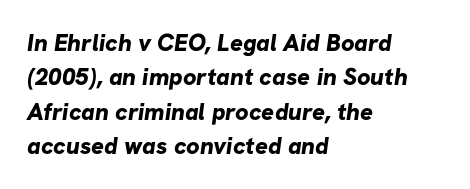
The image shows 24 px bold type; set left-aligned, normal line spacing (1.43x), normal letter spacing, not underlined.
